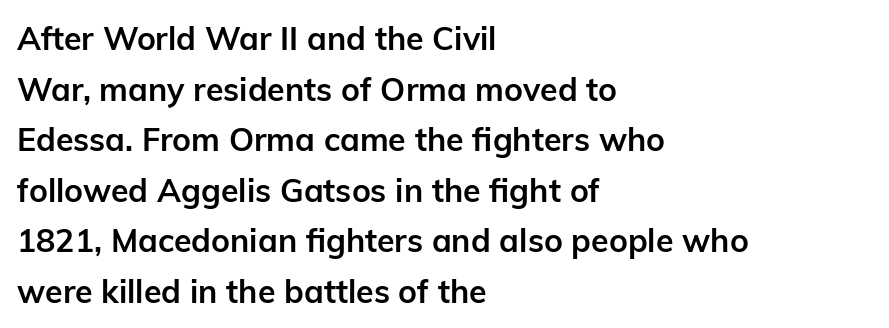
{"serif": "no", "italic": "no", "bold": "yes", "weight": "semibold", "width": "normal", "stroke_contrast": "low", "x_height": "medium", "monospaced": "no", "underline": "no", "align": "left", "line_spacing": "normal", "line_spacing_ratio": 1.58, "letter_spacing": "normal", "letter_spacing_em": 0.0, "glyph_px": 32}
